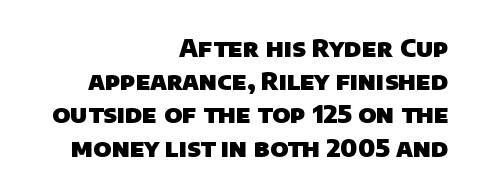
{"bold": "yes", "underline": "no", "align": "right", "line_spacing": "normal", "line_spacing_ratio": 1.33, "letter_spacing": "normal", "letter_spacing_em": 0.0, "glyph_px": 25}
